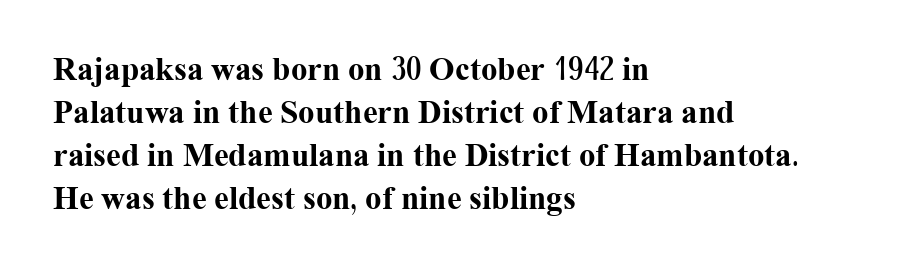
{"serif": "yes", "italic": "no", "bold": "yes", "weight": "bold", "width": "normal", "stroke_contrast": "medium", "x_height": "medium", "monospaced": "no", "underline": "no", "align": "left", "line_spacing": "normal", "line_spacing_ratio": 1.3, "letter_spacing": "normal", "letter_spacing_em": 0.0, "glyph_px": 33}
